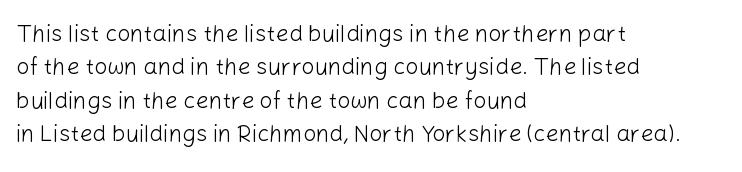
Q: Is the text bold? A: No.
Q: Is the text italic (slanted)? A: No, it is upright.
Q: Is the text underlined? A: No.
Q: How is the paragraph aligned? A: Left-aligned.
Q: Is the spacing between letters normal or unusually wide? A: Normal.
Q: Is the spacing between lines tight, normal or loose? A: Normal.
